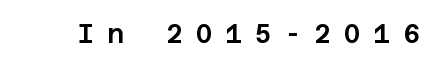
Q: Is the text italic (slanted)? A: No, it is upright.
Q: Is the text underlined? A: No.
Q: Is the spacing between letters normal or unusually wide? A: Unusually wide.
